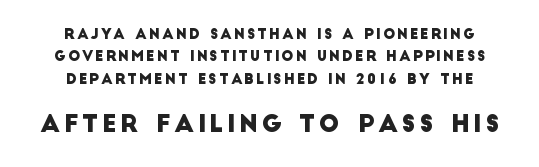
Between these two stacked blocks, the lower one wins on size. Clear beneath every line of the passage. Baseline-to-baseline distance is the conventional proportion of letter height.
